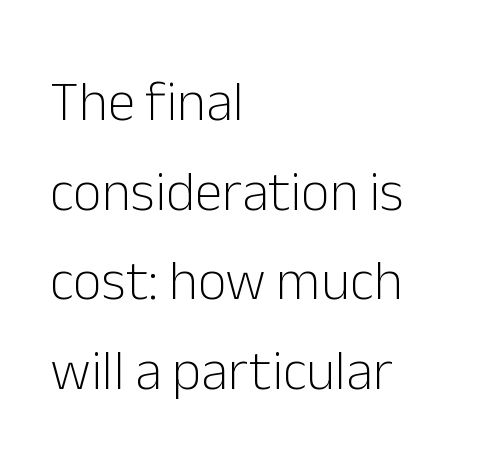
Q: Is the text bold? A: No.
Q: Is the text italic (slanted)? A: No, it is upright.
Q: Is the typeface a serif or a sans-serif typeface? A: Sans-serif.
Q: Is the text underlined? A: No.
Q: How is the paragraph aligned? A: Left-aligned.
Q: Is the spacing between letters normal or unusually wide? A: Normal.
Q: Is the spacing between lines tight, normal or loose? A: Normal.
Q: Width (condensed, normal, or wide)? A: Normal.
Q: Stroke contrast? A: Low.
Q: x-height? A: Medium.
Q: Monospaced? A: No.
